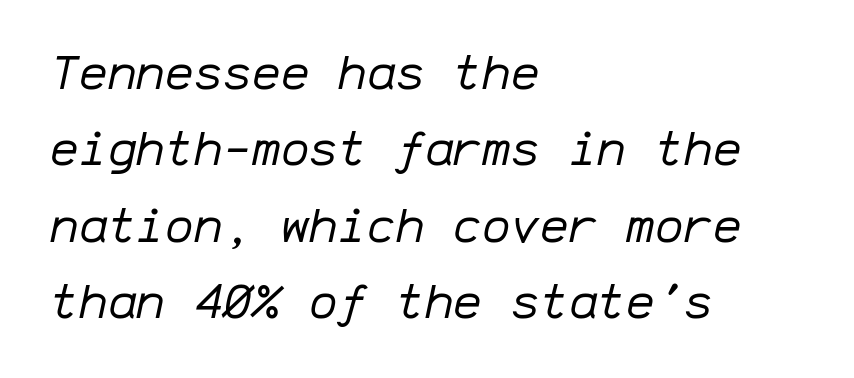
The image shows 48 px regular-weight type, italic (leaning right), monospaced; set left-aligned, normal line spacing (1.59x), normal letter spacing, not underlined; low stroke contrast and a medium x-height.
